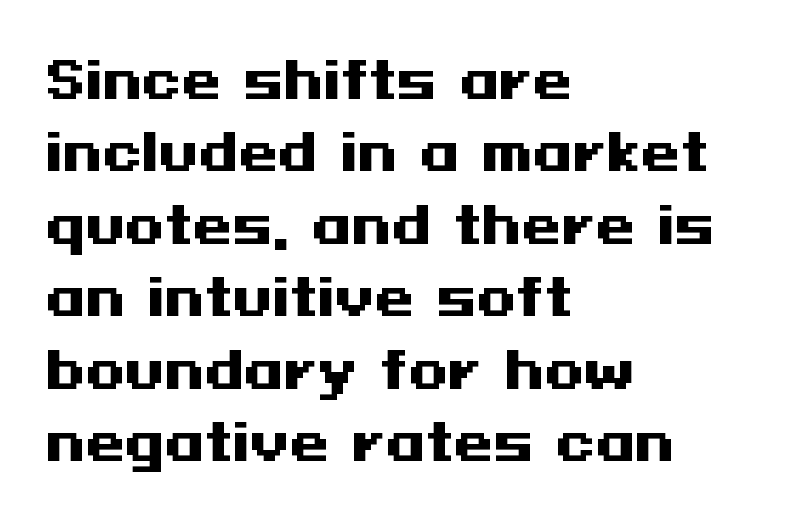
Q: Is the text bold? A: Yes.
Q: Is the text italic (slanted)? A: No, it is upright.
Q: Is the typeface a serif or a sans-serif typeface? A: Sans-serif.
Q: Is the text underlined? A: No.
Q: How is the paragraph aligned? A: Left-aligned.
Q: Is the spacing between letters normal or unusually wide? A: Normal.
Q: Is the spacing between lines tight, normal or loose? A: Normal.
Q: Width (condensed, normal, or wide)? A: Wide.
Q: Stroke contrast? A: Medium.
Q: x-height? A: Medium.
